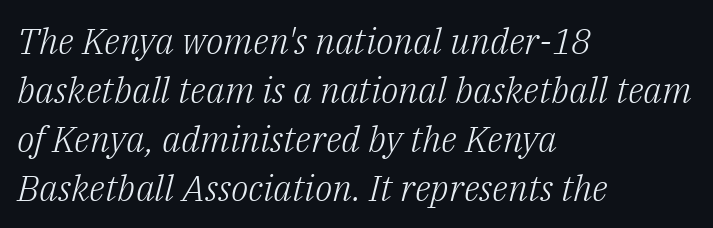
{"serif": "yes", "italic": "yes", "lean": "right", "slant_degrees": 14, "bold": "no", "weight": "light", "width": "normal", "stroke_contrast": "low", "x_height": "medium", "monospaced": "no", "underline": "no", "align": "left", "line_spacing": "normal", "line_spacing_ratio": 1.36, "letter_spacing": "normal", "letter_spacing_em": 0.0, "glyph_px": 36}
